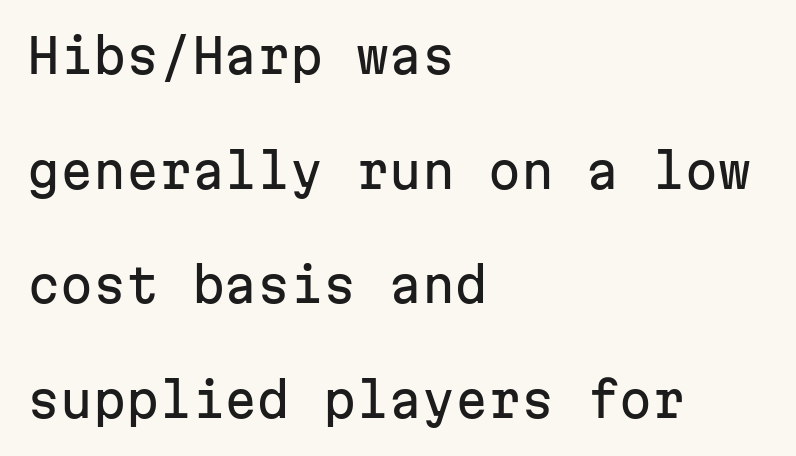
The image shows 47 px sans-serif type, upright, monospaced; set left-aligned, loose line spacing (2.44x), normal letter spacing, not underlined; low stroke contrast and a medium x-height.
